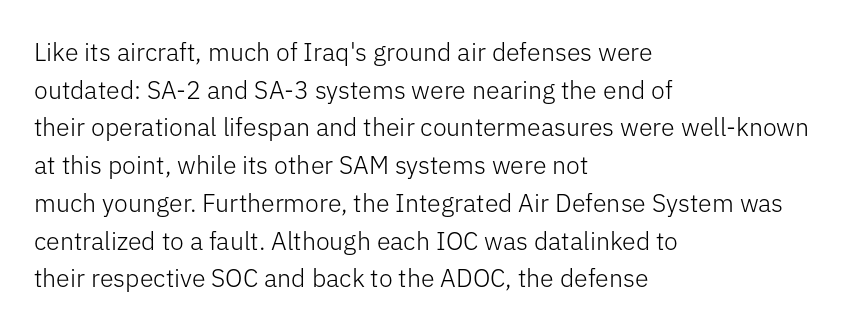
{"italic": "no", "bold": "no", "underline": "no", "align": "left", "line_spacing": "normal", "line_spacing_ratio": 1.51, "letter_spacing": "normal", "letter_spacing_em": 0.0, "glyph_px": 25}
